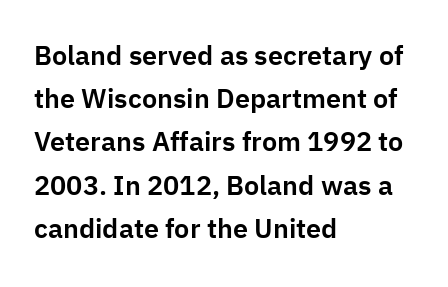
Anything drawn beneath the words? Only blank space. In terms of letterspacing, this is plain default setting. No italicization has been applied; the sample stays upright. The block of text has a typical density, with ordinary space between rows. Horizontal alignment here is leftward, the default for most running prose.
